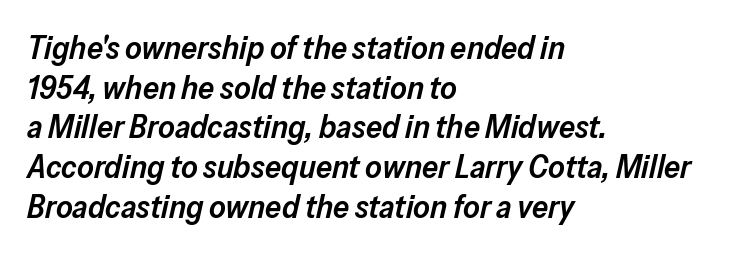
The image shows 32 px semibold type, italic (leaning right); set left-aligned, line spacing 1.24x, normal letter spacing, not underlined; low stroke contrast and a medium x-height.
